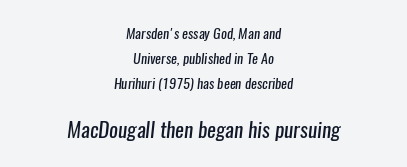
{"bold": "no", "underline": "no", "align": "center", "line_spacing_ratio": 1.78, "letter_spacing": "normal", "letter_spacing_em": 0.0, "larger_block": "second", "size_ratio": 1.5, "glyph_px": 21}
